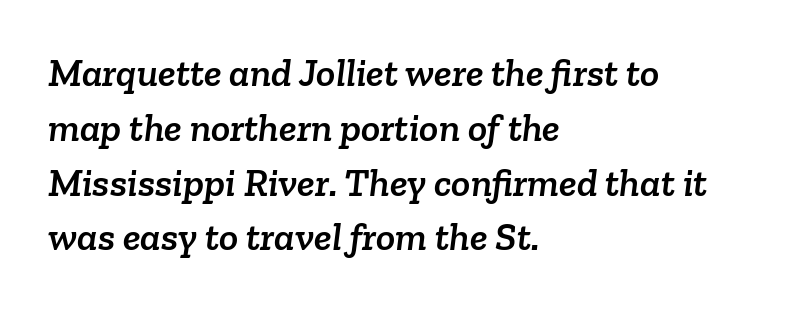
Old-style or modern, the face here clearly has serifs. You could not count columns in this text — the font is proportionally spaced. Short note: letters normally spaced. Interline gaps are of average width in this sample. Underlining? Definitely not there. The lines are quadded left.
